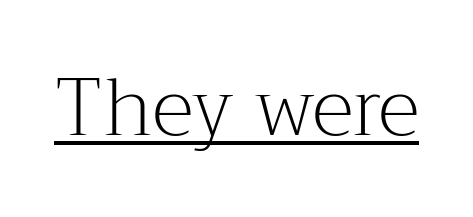
Underline: present. This is the regular roman posture of the typeface. The typeface has the unassuming heft of standard copy or less. Spacing verdict: proportional, widths tailored to each character. A typesetter would call this zero additional tracking. Old-style or modern, the face here clearly has serifs.
